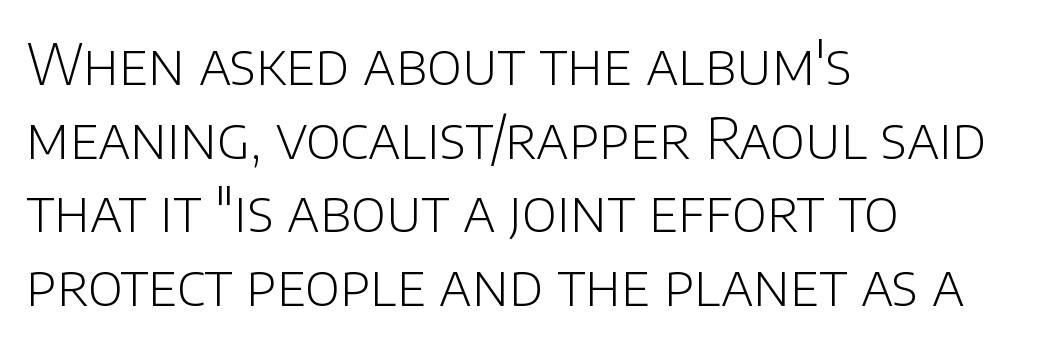
{"serif": "no", "italic": "no", "bold": "no", "weight": "light", "width": "normal", "stroke_contrast": "low", "x_height": "large", "monospaced": "no", "underline": "no", "align": "left", "line_spacing": "normal", "line_spacing_ratio": 1.29, "letter_spacing": "normal", "letter_spacing_em": 0.0, "glyph_px": 57}
